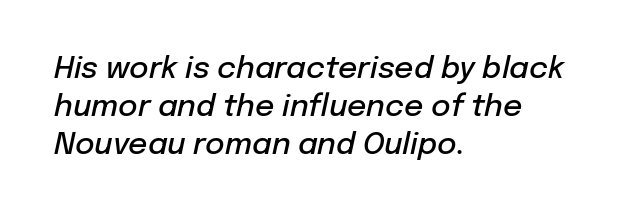
{"italic": "yes", "lean": "right", "slant_degrees": 12, "bold": "semi", "weight": "semibold", "width": "normal", "stroke_contrast": "low", "x_height": "medium", "monospaced": "no", "underline": "no", "align": "left", "line_spacing": "normal", "line_spacing_ratio": 1.27, "letter_spacing": "normal", "letter_spacing_em": 0.0, "glyph_px": 30}
